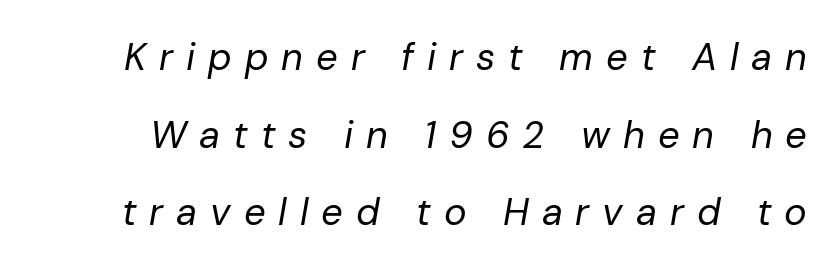
Q: Is the text bold? A: No.
Q: Is the text italic (slanted)? A: Yes, it leans right by about 10 degrees.
Q: Is the text underlined? A: No.
Q: Is the spacing between letters normal or unusually wide? A: Unusually wide.
Q: Is the spacing between lines tight, normal or loose? A: Loose.
Q: Width (condensed, normal, or wide)? A: Normal.
Q: Stroke contrast? A: Low.
Q: x-height? A: Medium.
Q: Monospaced? A: No.
